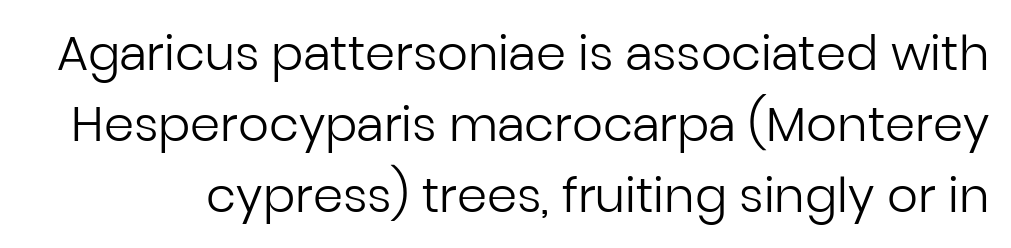
Q: Is the text bold? A: No.
Q: Is the text italic (slanted)? A: No, it is upright.
Q: Is the typeface a serif or a sans-serif typeface? A: Sans-serif.
Q: Is the text underlined? A: No.
Q: Is the spacing between letters normal or unusually wide? A: Normal.
Q: Is the spacing between lines tight, normal or loose? A: Normal.
Q: Width (condensed, normal, or wide)? A: Normal.
Q: Stroke contrast? A: Low.
Q: x-height? A: Medium.
Q: Monospaced? A: No.
